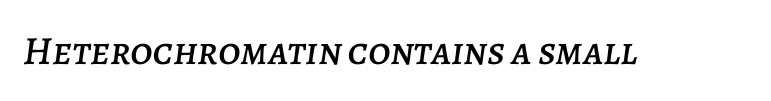
{"italic": "yes", "lean": "right", "slant_degrees": 7, "width": "normal", "stroke_contrast": "low", "x_height": "large", "monospaced": "no", "underline": "no", "letter_spacing": "normal", "letter_spacing_em": 0.0, "glyph_px": 40}
